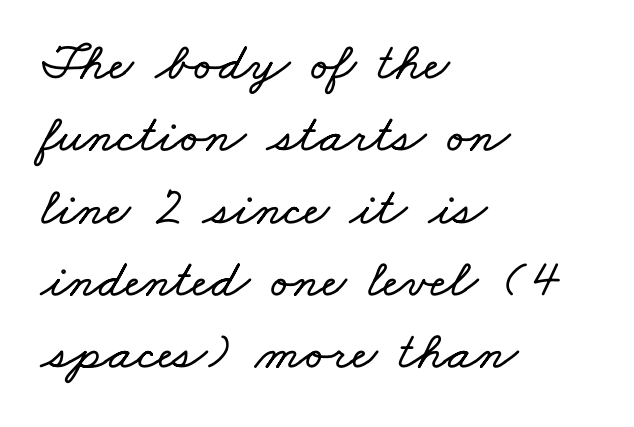
The image shows 54 px wide type; set left-aligned, normal line spacing (1.34x), normal letter spacing, not underlined; low stroke contrast and a small x-height.
